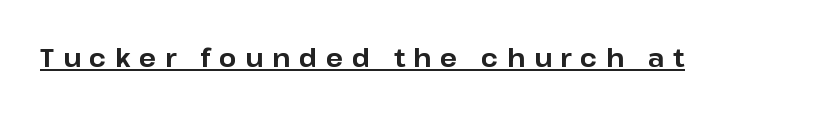
{"italic": "no", "bold": "yes", "underline": "yes", "letter_spacing": "wide", "letter_spacing_em": 0.35, "glyph_px": 25}
